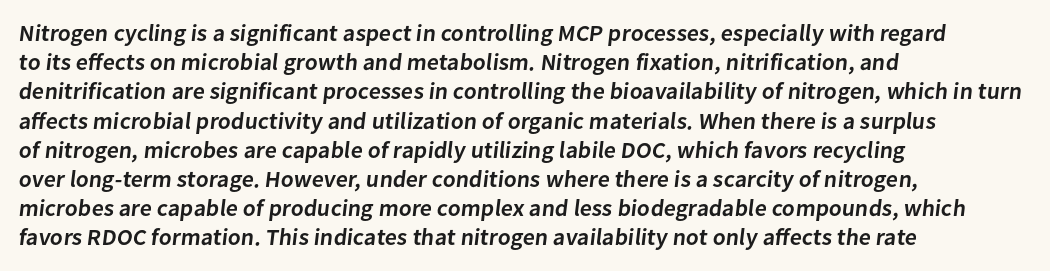
Horizontal alignment here is leftward, the default for most running prose. Lines of text with bare space underneath. In terms of weight, the rendering is demibold, just under bold. Is there much room between lines? A standard amount, neither cramped nor airy. Between one letter and the next there's only the usual sliver of space.
